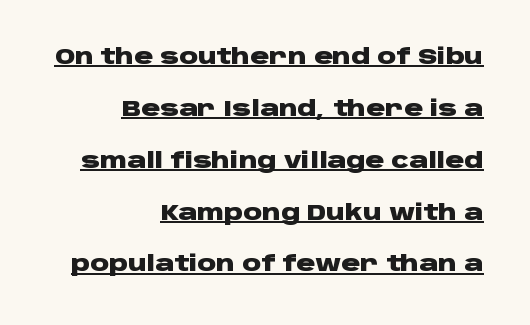
{"italic": "no", "bold": "yes", "underline": "yes", "align": "right", "line_spacing": "loose", "line_spacing_ratio": 2.47, "letter_spacing": "normal", "letter_spacing_em": 0.0, "glyph_px": 21}
